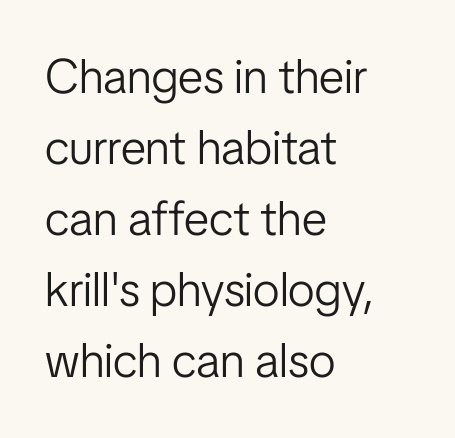
The image shows 48 px light, condensed sans-serif type, upright; set left-aligned, normal line spacing (1.48x), normal letter spacing, not underlined; low stroke contrast and a medium x-height.
